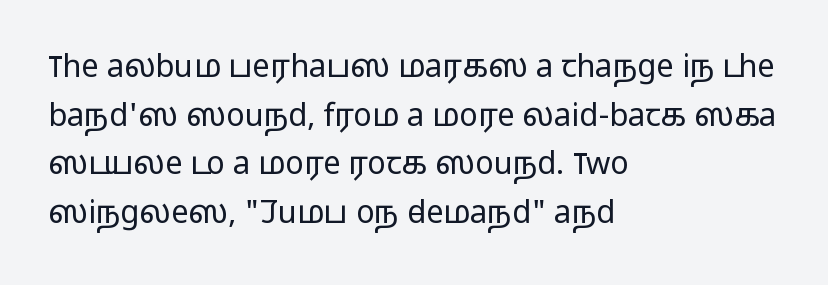
{"serif": "no", "italic": "no", "bold": "no", "weight": "light", "width": "wide", "stroke_contrast": "low", "x_height": "medium", "monospaced": "no", "underline": "no", "align": "left", "line_spacing": "normal", "line_spacing_ratio": 1.57, "letter_spacing": "normal", "letter_spacing_em": 0.0, "glyph_px": 31}
